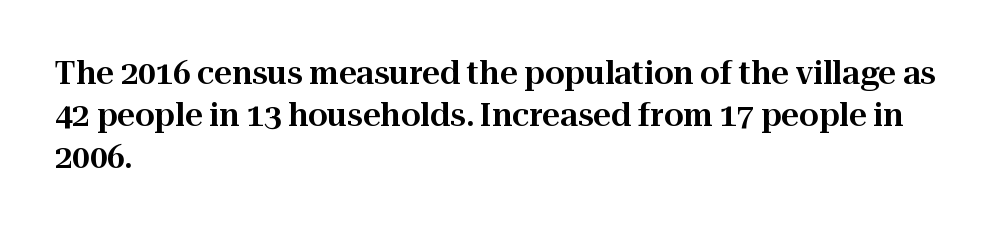
The image shows 31 px serif type, upright; set left-aligned, normal line spacing (1.35x), normal letter spacing, not underlined; high stroke contrast and a medium x-height.
